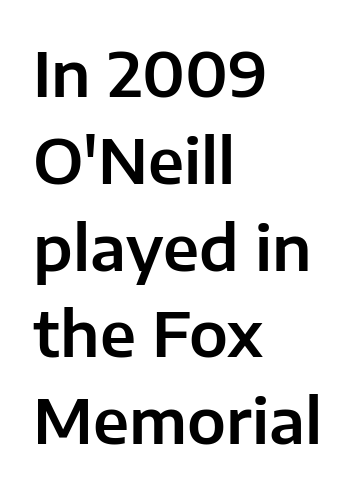
The image shows 62 px sans-serif type, upright; set left-aligned, normal line spacing (1.4x), normal letter spacing, not underlined; low stroke contrast and a medium x-height.
